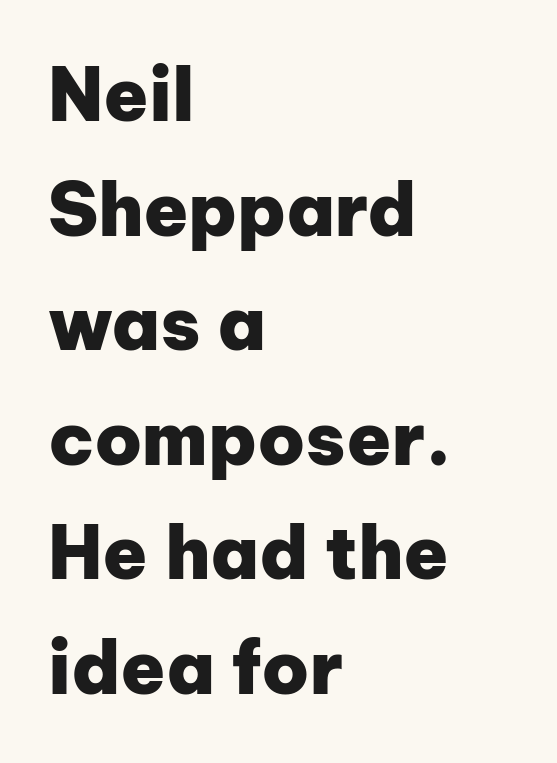
{"serif": "no", "italic": "no", "bold": "yes", "weight": "heavy", "width": "normal", "stroke_contrast": "low", "x_height": "medium", "monospaced": "no", "underline": "no", "align": "left", "line_spacing": "normal", "line_spacing_ratio": 1.57, "letter_spacing": "normal", "letter_spacing_em": 0.0, "glyph_px": 73}
